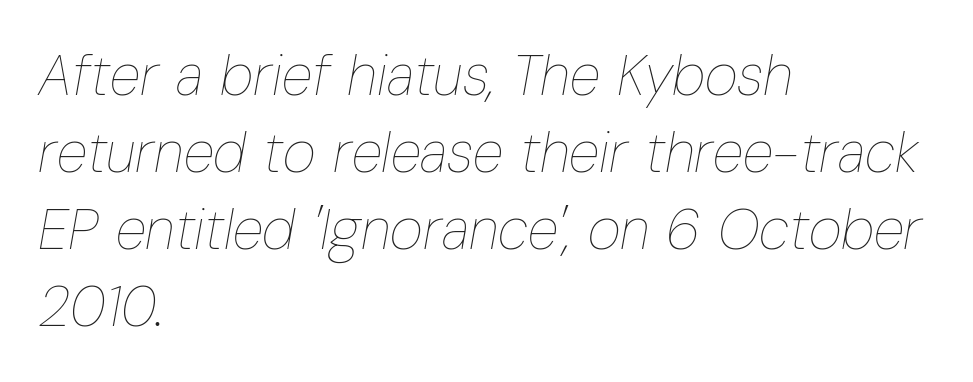
Q: Is the text bold? A: No.
Q: Is the text italic (slanted)? A: Yes, it leans right by about 10 degrees.
Q: Is the text underlined? A: No.
Q: How is the paragraph aligned? A: Left-aligned.
Q: Is the spacing between letters normal or unusually wide? A: Normal.
Q: Is the spacing between lines tight, normal or loose? A: Normal.
Q: Width (condensed, normal, or wide)? A: Condensed.
Q: Stroke contrast? A: Low.
Q: x-height? A: Medium.
Q: Monospaced? A: No.
